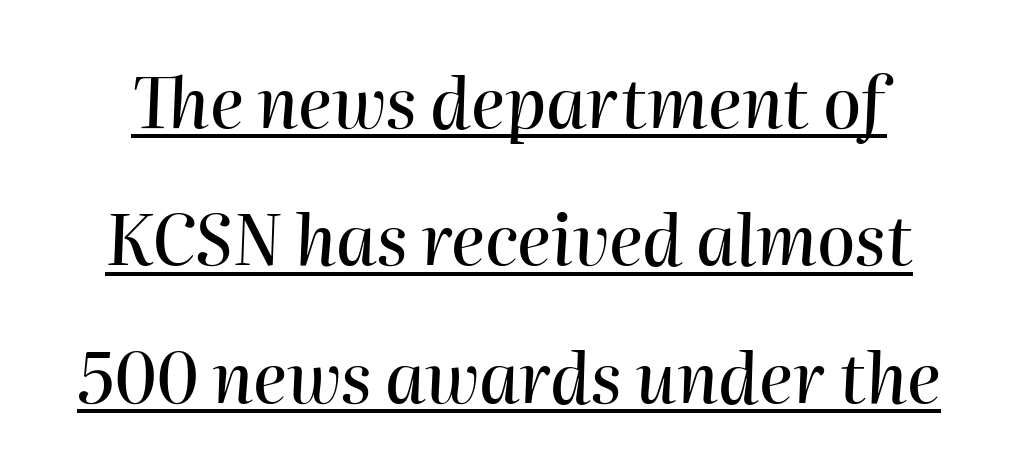
Has an underline been added? It has. Proportional: the letters do not fall into vertical columns. This sample trades compactness for vertical openness between lines. In terms of posture, this sample is oblique.
